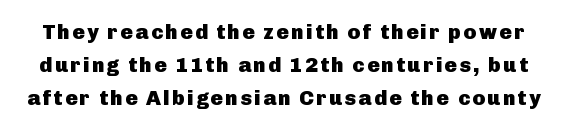
The image shows 21 px bold type, upright; set normal line spacing (1.57x), not underlined.
